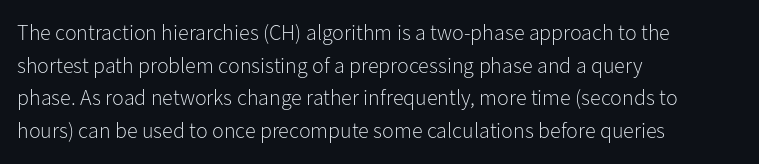
The image shows 22 px text type, upright; set left-aligned, normal line spacing (1.48x), normal letter spacing, not underlined.
